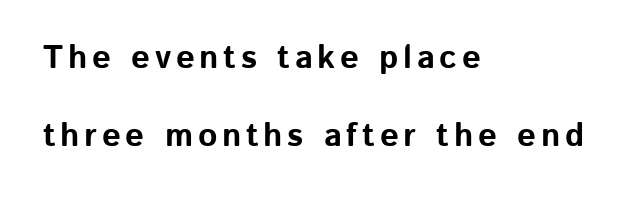
Do the characters align in a grid? No, the font is proportional. What kind of face is this? One without serifs — a sans. What's the leading like? Stretched, with rows far apart. Horizontally, the lines are justified to the leading edge only. Emphasis by weight is at full strength: bold. In terms of posture, this sample is upright.
